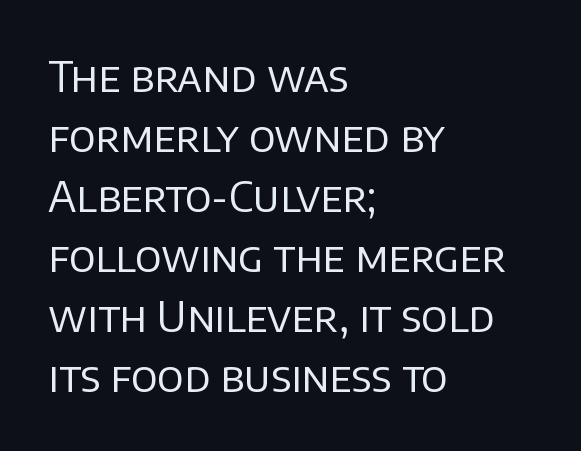
The passage shown is not underscored anywhere. The block of text has a typical density, with ordinary space between rows. The glyphs in this specimen are sans serif. Every character sits straight up, as roman type does.
